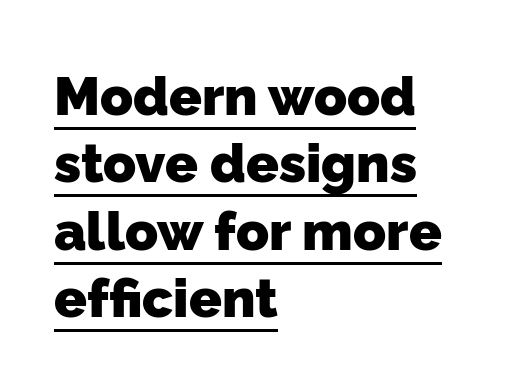
Q: Is the text bold? A: Yes.
Q: Is the typeface a serif or a sans-serif typeface? A: Sans-serif.
Q: Is the text underlined? A: Yes.
Q: How is the paragraph aligned? A: Left-aligned.
Q: Is the spacing between letters normal or unusually wide? A: Normal.
Q: Is the spacing between lines tight, normal or loose? A: Normal.
Q: Width (condensed, normal, or wide)? A: Normal.
Q: Stroke contrast? A: Low.
Q: x-height? A: Medium.
Q: Monospaced? A: No.
